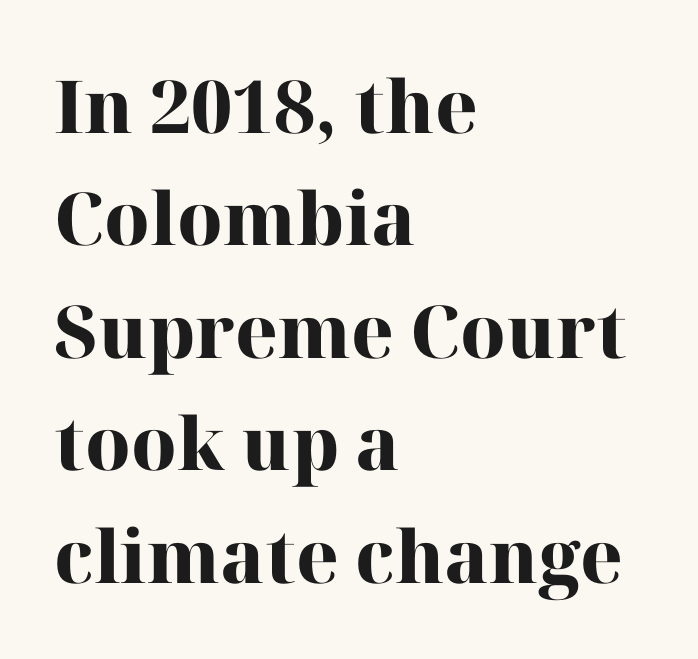
The image shows 73 px heavy serif type, upright; set left-aligned, normal line spacing (1.54x), normal letter spacing, not underlined; high stroke contrast and a medium x-height.
